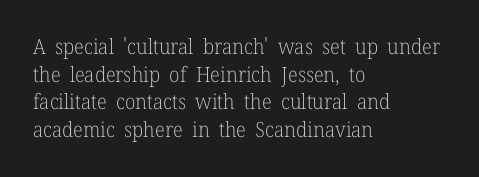
The image shows 21 px text type, upright; set left-aligned, normal line spacing (1.31x), normal letter spacing, not underlined.
